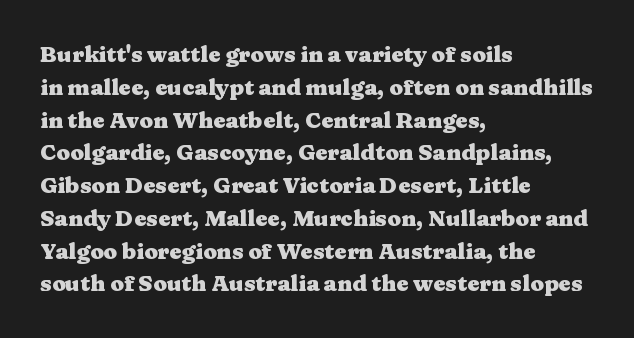
Nobody touched the tracking dial on this one. Alignment: flush left. Tall strokes in this sample are plumb rather than angled. Weight: bold.
